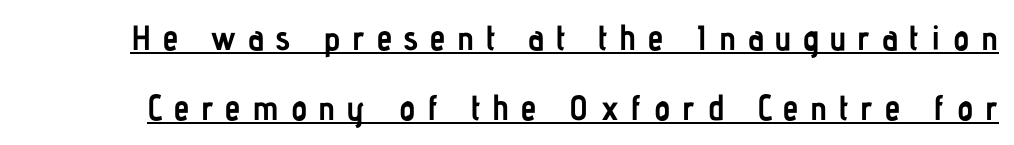
The image shows 35 px semibold, condensed sans-serif type, upright; set loose line spacing (2.0x), unusually wide letter spacing (+0.33 em), underlined; low stroke contrast and a medium x-height.
